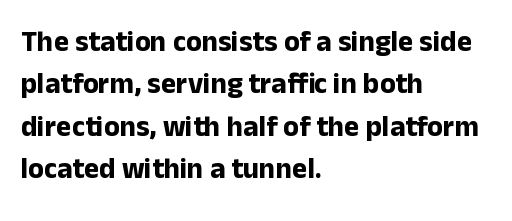
Q: Is the text bold? A: Yes.
Q: Is the text italic (slanted)? A: No, it is upright.
Q: Is the typeface a serif or a sans-serif typeface? A: Sans-serif.
Q: Is the text underlined? A: No.
Q: How is the paragraph aligned? A: Left-aligned.
Q: Is the spacing between letters normal or unusually wide? A: Normal.
Q: Is the spacing between lines tight, normal or loose? A: Normal.
Q: Width (condensed, normal, or wide)? A: Normal.
Q: Stroke contrast? A: Low.
Q: x-height? A: Medium.
Q: Monospaced? A: No.
